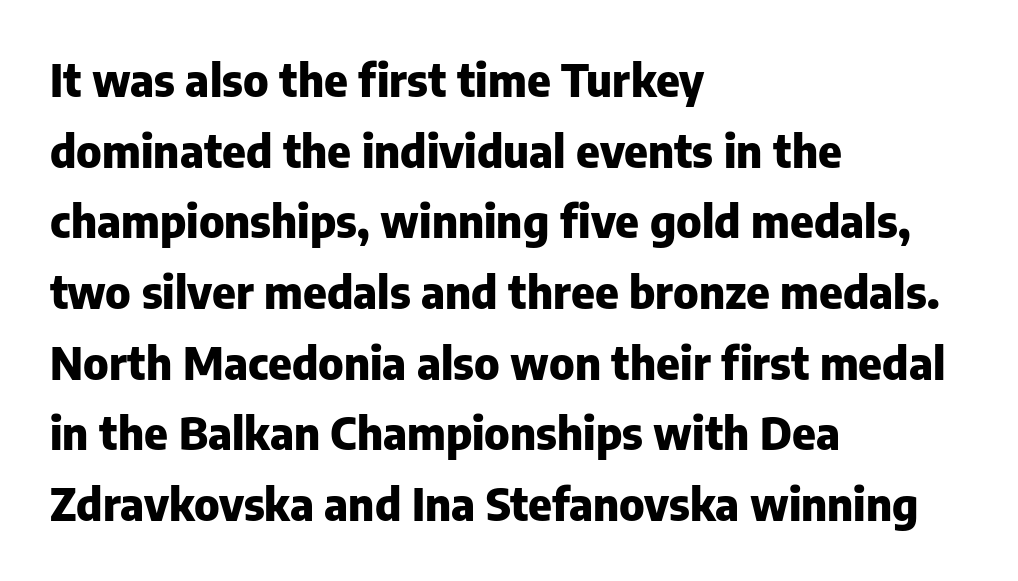
Regarding leading, the lines here are spaced in the standard way. A student would call this left alignment; a typographer would say flush left, rag right. Is the type bold? Yes — the strokes are clearly thick and heavy. Each word holds together tightly as a unit, with standard inter-letter gaps. You can tell from the bare stems that sans-serif type was used. Anything drawn beneath the words? Only blank space.
